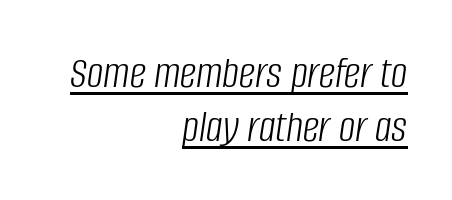
The image shows 46 px light, condensed type, italic (leaning right); set right-aligned, line spacing 1.17x, normal letter spacing, underlined; low stroke contrast and a large x-height.
